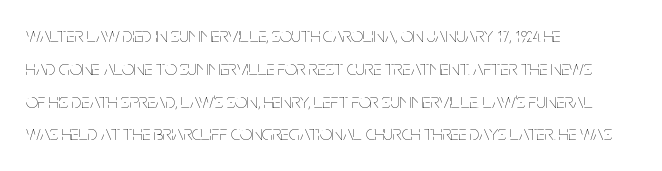
Upright lettering throughout. The rows are spaced the way most documents space them. These lines stack with their left ends in a neat column. The space beneath each line is pristine and unruled. This sample uses plain, unmodified letter spacing. Stem width sits at or under what a default text font uses.
